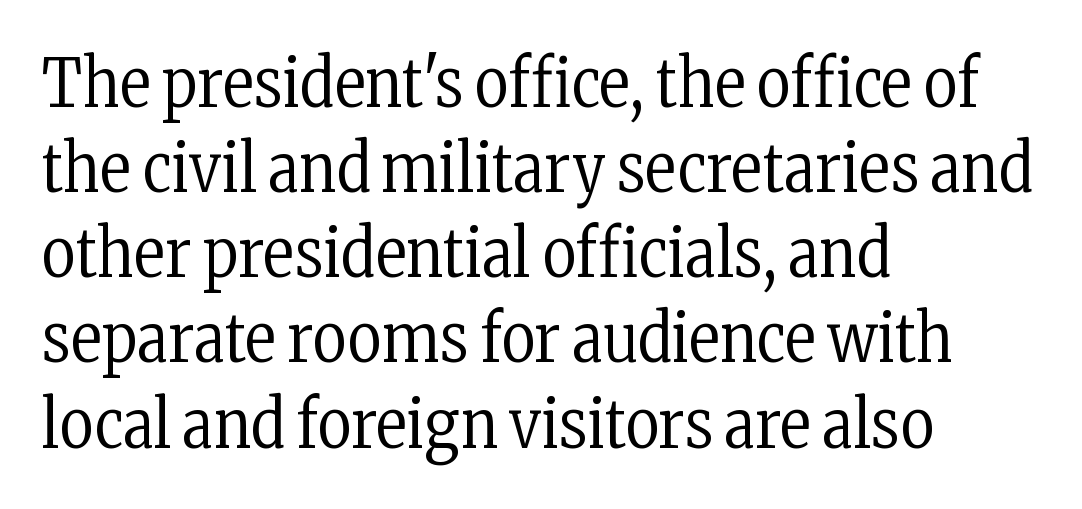
The rendering uses natural spacing where letterforms have individual widths. The lettering holds an erect, upright posture throughout. The letters sit at their default tracking, neither squeezed nor spread. Has an underline been added? It has not. Look at the bottom of the vertical strokes: they flare into serifs here. The font is comparable to plain body text, perhaps lighter.
